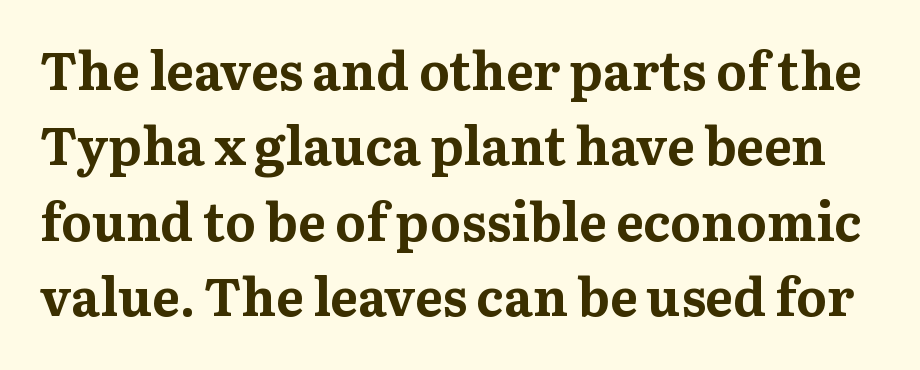
The image shows 52 px bold serif type, upright; set normal line spacing (1.45x), normal letter spacing, not underlined; medium stroke contrast and a medium x-height.
